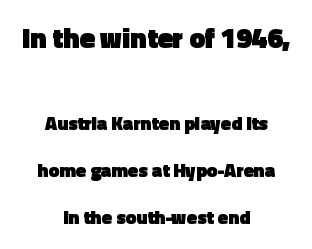
Q: Is the text bold? A: Yes.
Q: Is the text italic (slanted)? A: No, it is upright.
Q: Is the typeface a serif or a sans-serif typeface? A: Sans-serif.
Q: Is the text underlined? A: No.
Q: How is the paragraph aligned? A: Centered.
Q: Is the spacing between letters normal or unusually wide? A: Normal.
Q: Is the spacing between lines tight, normal or loose? A: Loose.
Q: Which block of text is set in a larger size, the first (top) or the second (bottom)? A: The first (top) one.
Q: Width (condensed, normal, or wide)? A: Normal.
Q: x-height? A: Medium.
Q: Monospaced? A: No.
